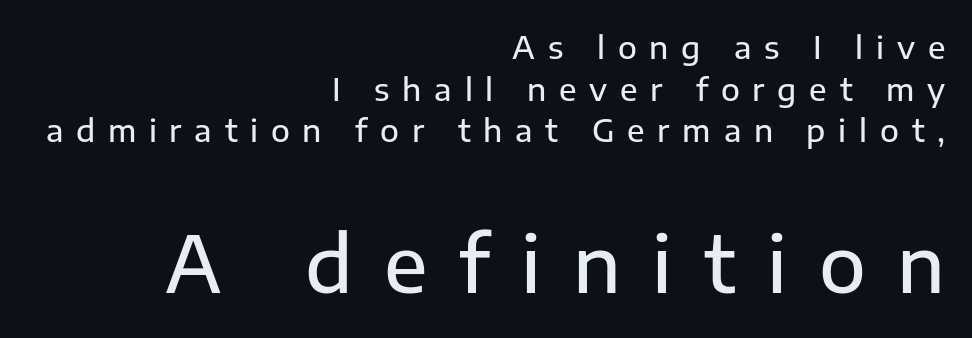
Q: Is the text italic (slanted)? A: No, it is upright.
Q: Is the typeface a serif or a sans-serif typeface? A: Sans-serif.
Q: Is the text underlined? A: No.
Q: How is the paragraph aligned? A: Right-aligned.
Q: Is the spacing between letters normal or unusually wide? A: Unusually wide.
Q: Is the spacing between lines tight, normal or loose? A: Normal.
Q: Which block of text is set in a larger size, the first (top) or the second (bottom)? A: The second (bottom) one.
Q: Width (condensed, normal, or wide)? A: Normal.
Q: Stroke contrast? A: Low.
Q: x-height? A: Medium.
Q: Monospaced? A: No.
